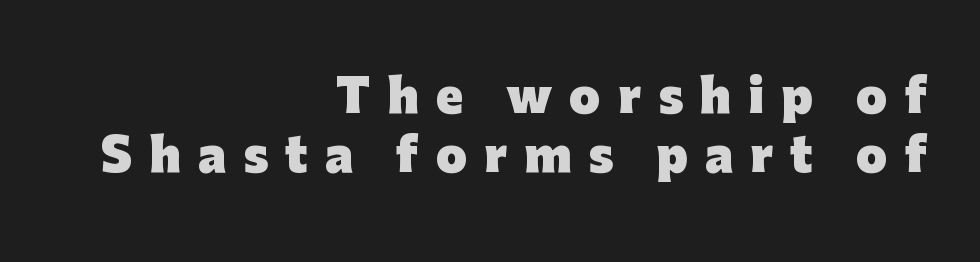
Upright lettering throughout. A student would call this right alignment; a typographer would say flush right, rag left. Lines of text with bare space underneath. Is this a fixed-width face? No — the glyphs have proportional, varying widths. What stands out about the letter spacing? Its width — letters are far apart.
